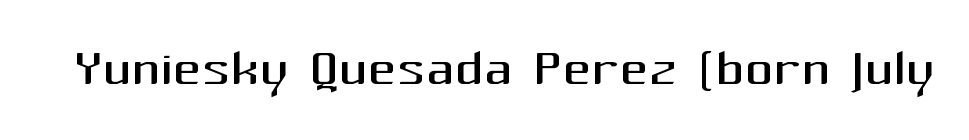
Q: Is the text bold? A: No.
Q: Is the text italic (slanted)? A: No, it is upright.
Q: Is the typeface a serif or a sans-serif typeface? A: Sans-serif.
Q: Is the text underlined? A: No.
Q: Is the spacing between letters normal or unusually wide? A: Normal.
Q: Width (condensed, normal, or wide)? A: Normal.
Q: Stroke contrast? A: Medium.
Q: x-height? A: Medium.
Q: Monospaced? A: No.
